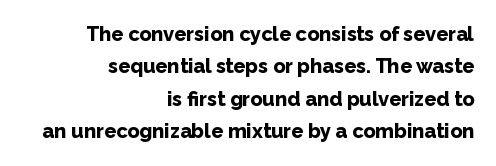
{"italic": "no", "bold": "yes", "underline": "no", "align": "right", "line_spacing": "normal", "line_spacing_ratio": 1.62, "letter_spacing": "normal", "letter_spacing_em": 0.0, "glyph_px": 20}
